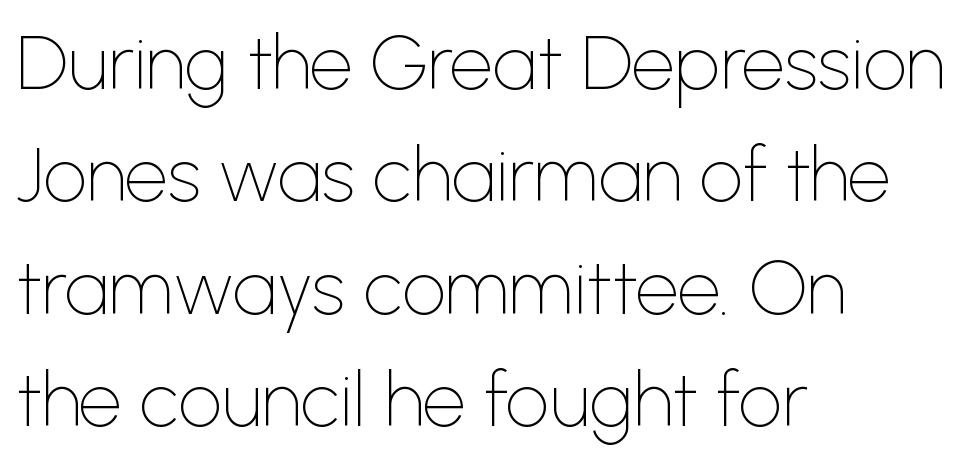
Q: Is the text bold? A: No.
Q: Is the text italic (slanted)? A: No, it is upright.
Q: Is the typeface a serif or a sans-serif typeface? A: Sans-serif.
Q: Is the text underlined? A: No.
Q: How is the paragraph aligned? A: Left-aligned.
Q: Is the spacing between letters normal or unusually wide? A: Normal.
Q: Is the spacing between lines tight, normal or loose? A: Normal.
Q: Width (condensed, normal, or wide)? A: Normal.
Q: Stroke contrast? A: Low.
Q: x-height? A: Medium.
Q: Monospaced? A: No.
